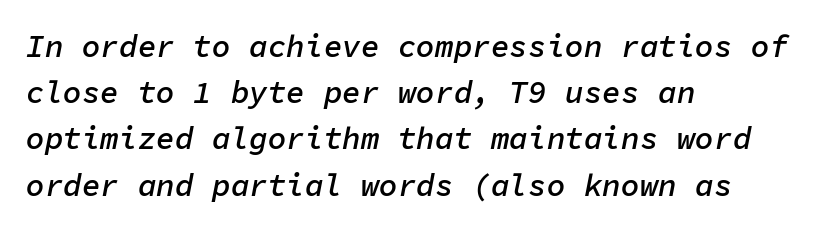
{"italic": "yes", "lean": "right", "slant_degrees": 11, "bold": "semi", "weight": "semibold", "width": "normal", "stroke_contrast": "low", "x_height": "medium", "monospaced": "yes", "underline": "no", "align": "left", "line_spacing": "normal", "line_spacing_ratio": 1.49, "letter_spacing": "normal", "letter_spacing_em": 0.0, "glyph_px": 31}
